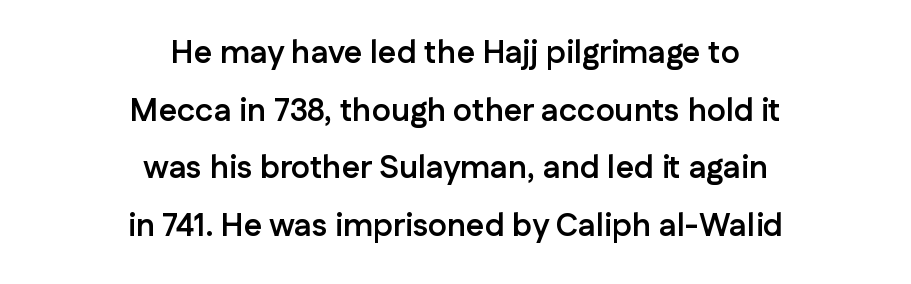
{"serif": "no", "italic": "no", "bold": "yes", "weight": "semibold", "width": "normal", "stroke_contrast": "low", "x_height": "medium", "monospaced": "no", "underline": "no", "align": "center", "line_spacing_ratio": 1.8, "letter_spacing": "normal", "letter_spacing_em": 0.0, "glyph_px": 32}
